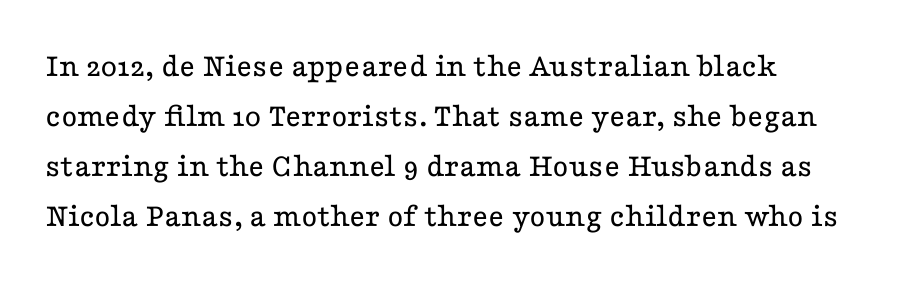
{"serif": "yes", "italic": "no", "bold": "no", "weight": "regular", "width": "wide", "stroke_contrast": "low", "x_height": "medium", "monospaced": "no", "underline": "no", "align": "left", "line_spacing": "normal", "line_spacing_ratio": 1.47, "letter_spacing": "normal", "letter_spacing_em": 0.0, "glyph_px": 34}
